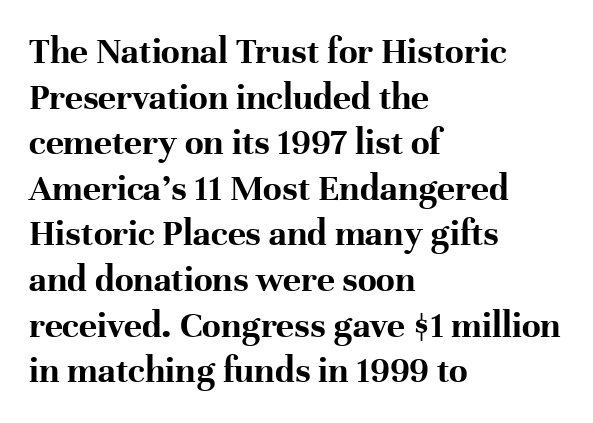
Q: Is the text bold? A: Yes.
Q: Is the text italic (slanted)? A: No, it is upright.
Q: Is the typeface a serif or a sans-serif typeface? A: Serif.
Q: Is the text underlined? A: No.
Q: How is the paragraph aligned? A: Left-aligned.
Q: Is the spacing between letters normal or unusually wide? A: Normal.
Q: Width (condensed, normal, or wide)? A: Normal.
Q: Stroke contrast? A: High.
Q: x-height? A: Medium.
Q: Monospaced? A: No.
